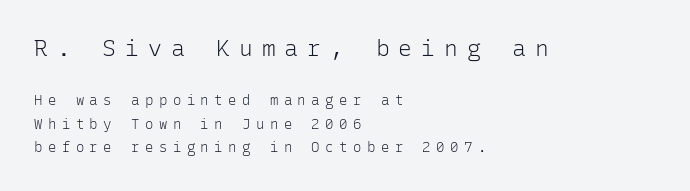
Q: Is the text bold? A: No.
Q: Is the text italic (slanted)? A: No, it is upright.
Q: Is the text underlined? A: No.
Q: How is the paragraph aligned? A: Left-aligned.
Q: Is the spacing between letters normal or unusually wide? A: Unusually wide.
Q: Is the spacing between lines tight, normal or loose? A: Normal.
Q: Which block of text is set in a larger size, the first (top) or the second (bottom)? A: The first (top) one.
